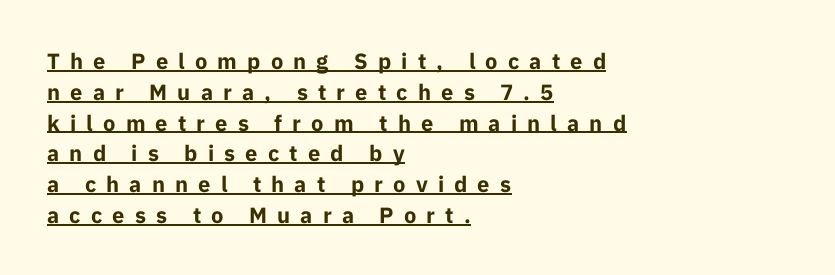
Q: Is the text bold? A: Yes.
Q: Is the text italic (slanted)? A: No, it is upright.
Q: Is the text underlined? A: Yes.
Q: How is the paragraph aligned? A: Left-aligned.
Q: Is the spacing between letters normal or unusually wide? A: Unusually wide.
Q: Is the spacing between lines tight, normal or loose? A: Normal.
